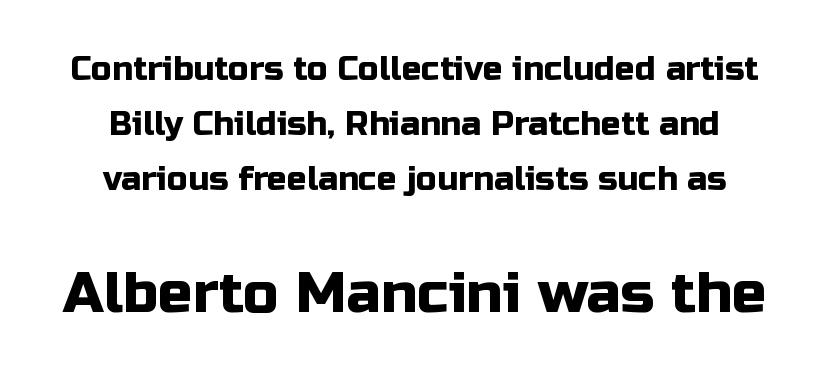
The image shows 57 px sans-serif type, upright; set normal line spacing (1.66x), normal letter spacing, not underlined; the second (bottom) block is 1.73x larger; low stroke contrast and a medium x-height.
